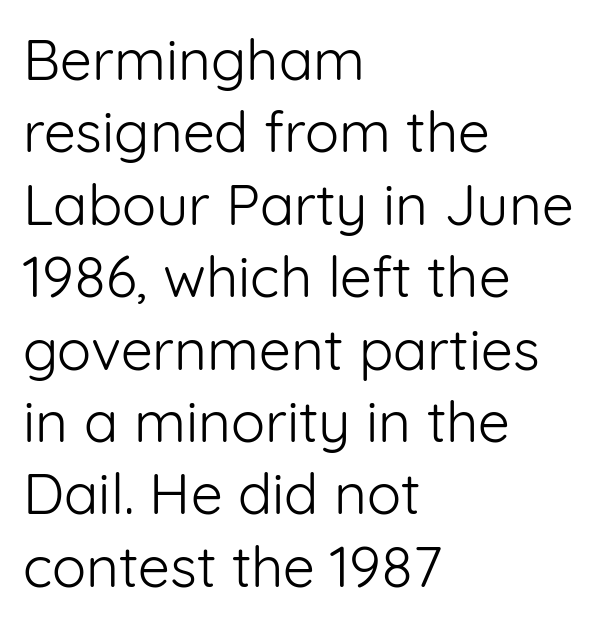
{"serif": "no", "italic": "no", "bold": "no", "weight": "light", "width": "normal", "stroke_contrast": "low", "x_height": "medium", "monospaced": "no", "underline": "no", "align": "left", "line_spacing": "normal", "line_spacing_ratio": 1.27, "letter_spacing": "normal", "letter_spacing_em": 0.0, "glyph_px": 57}
